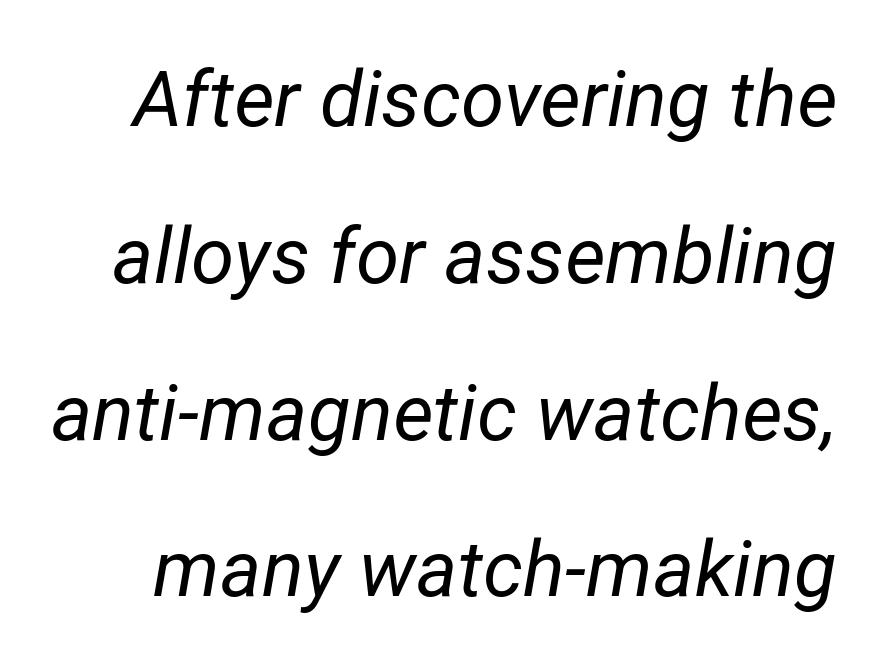
The image shows 78 px regular-weight type, italic (leaning right); set loose line spacing (2.01x), normal letter spacing, not underlined; low stroke contrast and a medium x-height.
